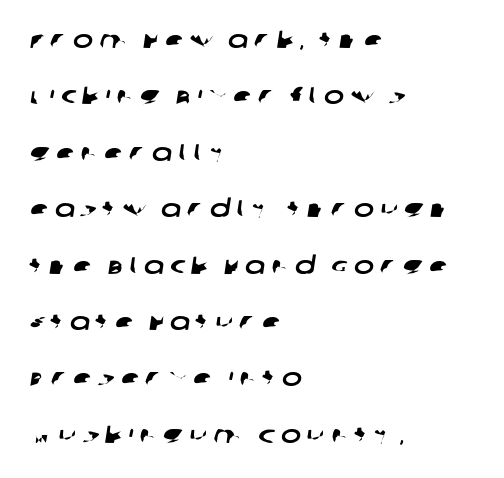
Caption: expanded tracking, letters set apart. These lines stack with their left ends in a neat column. Airy leading. Unmarked baselines from the first word to the last.
